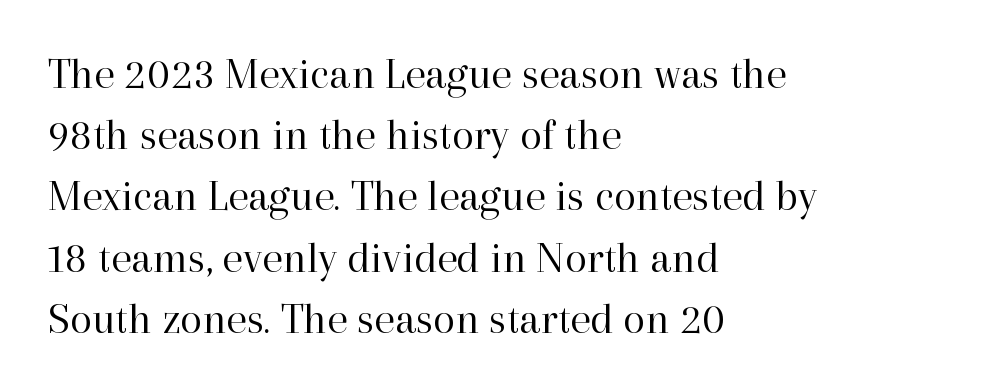
Unlike a clean sans, this face finishes its strokes with serifs. Letters rest on an invisible, unmarked baseline. Stroke thickness stays within the range of a standard reading face or lighter. This sample is left-justified, so line endings fall wherever the words run out. What stands out about the letter spacing? Nothing — it is the standard amount.
